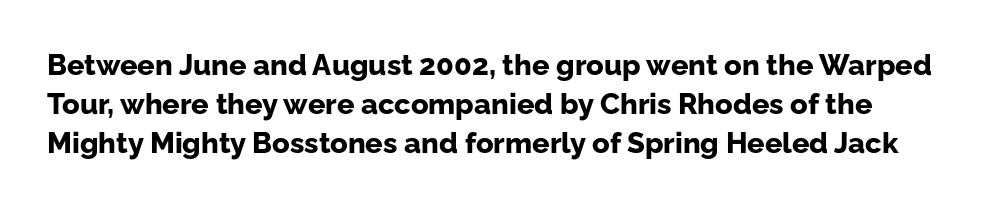
The image shows 29 px bold sans-serif type, upright; set normal line spacing (1.34x), normal letter spacing, not underlined; low stroke contrast and a medium x-height.
